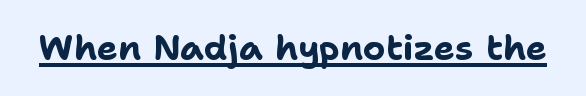
The image shows 35 px bold sans-serif type, upright; set normal letter spacing, underlined; low stroke contrast and a medium x-height.
